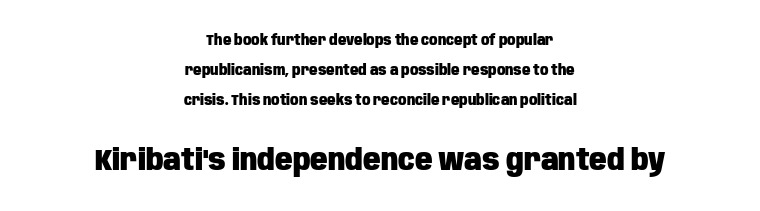
The image shows 29 px heavy, condensed sans-serif type, upright; set centered, loose line spacing (2.14x), normal letter spacing, not underlined; the second (bottom) block is 2.07x larger; low stroke contrast and a large x-height.
